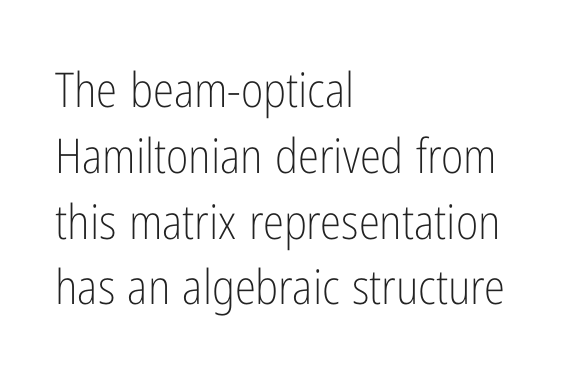
The paragraph has a hard left edge and a soft right edge. This sample has the flowing, uneven cadence of proportional lettering. Vertical stems look standard width or narrower in stroke. Normally led — the rows are evenly, conventionally spaced.
